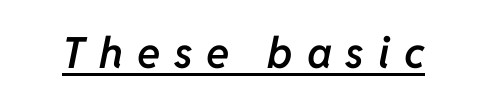
The image shows 43 px semibold type, italic (leaning right); set unusually wide letter spacing (+0.32 em), underlined; low stroke contrast and a medium x-height.
